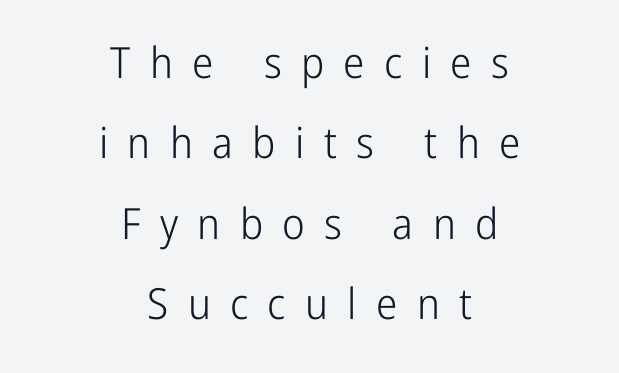
{"serif": "no", "italic": "no", "bold": "no", "weight": "light", "width": "condensed", "stroke_contrast": "low", "x_height": "medium", "monospaced": "no", "underline": "no", "align": "center", "line_spacing_ratio": 1.87, "letter_spacing": "wide", "letter_spacing_em": 0.45, "glyph_px": 43}
